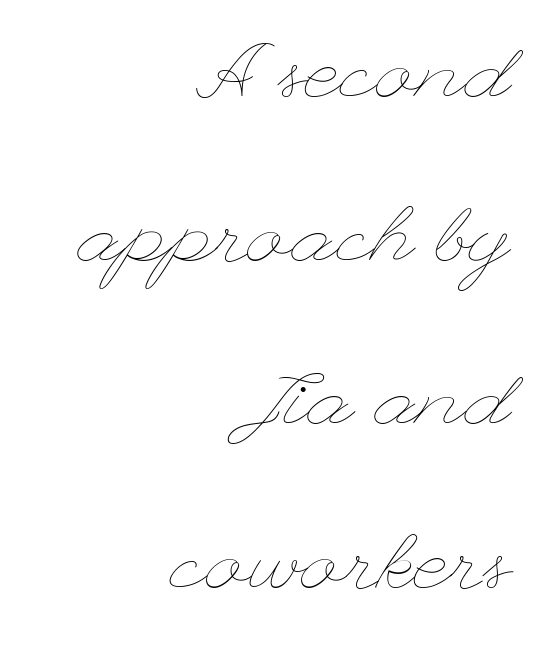
{"bold": "no", "weight": "thin", "width": "wide", "stroke_contrast": "low", "x_height": "small", "underline": "no", "align": "right", "line_spacing": "loose", "line_spacing_ratio": 2.07, "letter_spacing": "normal", "letter_spacing_em": 0.0, "glyph_px": 79}
